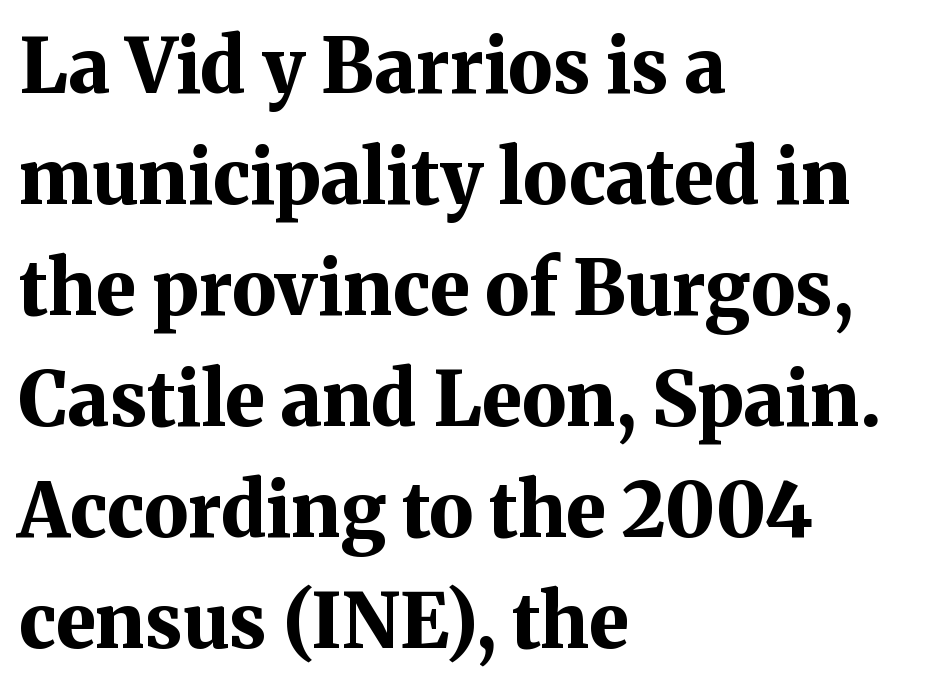
Q: Is the text bold? A: Yes.
Q: Is the text italic (slanted)? A: No, it is upright.
Q: Is the typeface a serif or a sans-serif typeface? A: Serif.
Q: Is the text underlined? A: No.
Q: How is the paragraph aligned? A: Left-aligned.
Q: Is the spacing between letters normal or unusually wide? A: Normal.
Q: Is the spacing between lines tight, normal or loose? A: Normal.
Q: Width (condensed, normal, or wide)? A: Normal.
Q: Stroke contrast? A: Medium.
Q: x-height? A: Medium.
Q: Monospaced? A: No.
